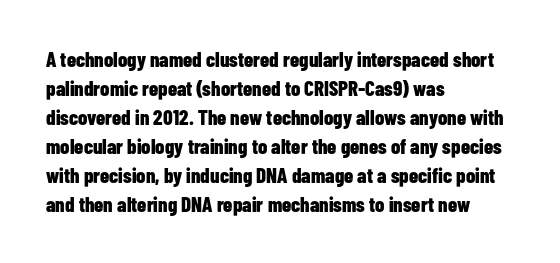
Q: Is the text bold? A: Yes.
Q: Is the text italic (slanted)? A: No, it is upright.
Q: Is the text underlined? A: No.
Q: How is the paragraph aligned? A: Left-aligned.
Q: Is the spacing between letters normal or unusually wide? A: Normal.
Q: Is the spacing between lines tight, normal or loose? A: Normal.
